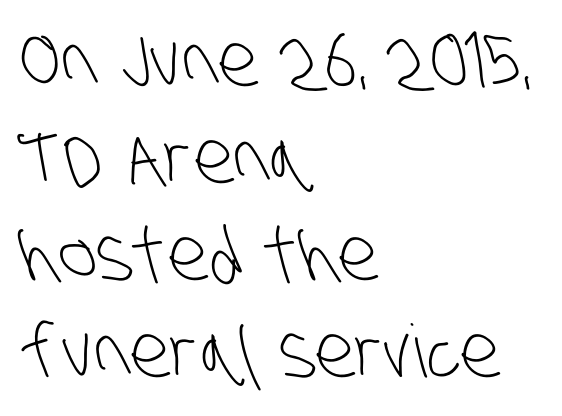
Q: Is the text bold? A: No.
Q: Is the typeface a serif or a sans-serif typeface? A: Sans-serif.
Q: Is the text underlined? A: No.
Q: How is the paragraph aligned? A: Left-aligned.
Q: Is the spacing between letters normal or unusually wide? A: Normal.
Q: Is the spacing between lines tight, normal or loose? A: Normal.
Q: Width (condensed, normal, or wide)? A: Condensed.
Q: Stroke contrast? A: Low.
Q: x-height? A: Large.
Q: Monospaced? A: No.
